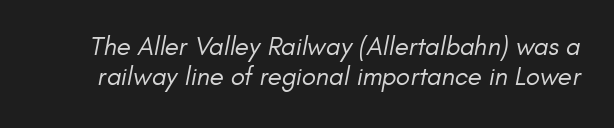
Q: Is the text bold? A: No.
Q: Is the text underlined? A: No.
Q: Is the spacing between letters normal or unusually wide? A: Normal.
